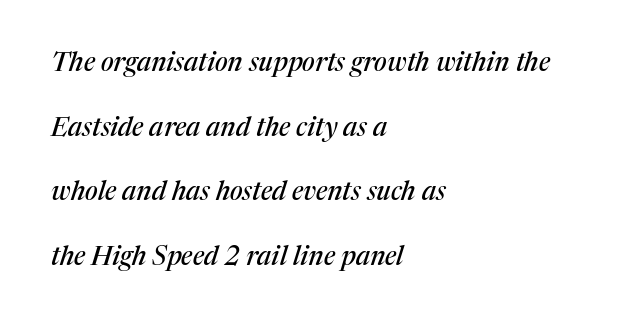
Glyph-to-glyph distance matches everyday printed text. Check the space under the baseline: it is left empty. The rag falls on the right side of this text block. You could fit nearly another row in the gap between these rows.
